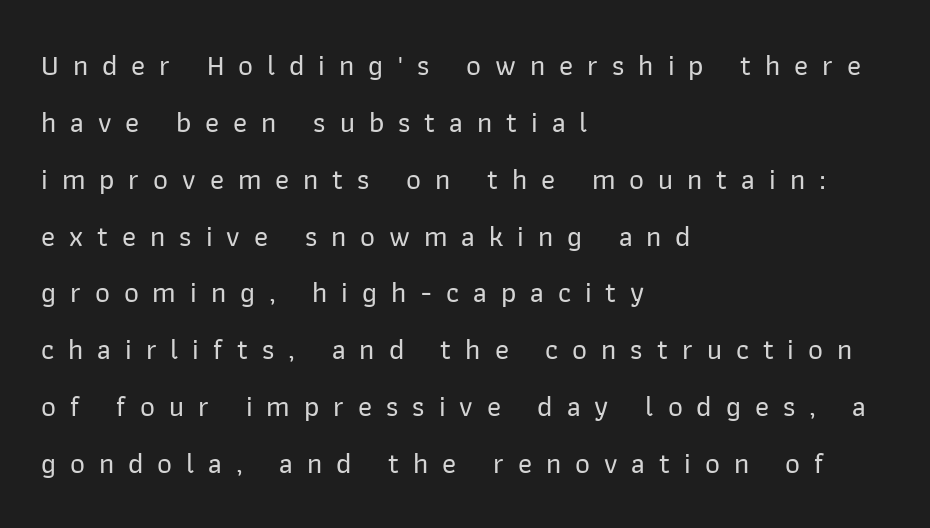
The image shows 29 px sans-serif type, upright; set left-aligned, loose line spacing (1.96x), unusually wide letter spacing (+0.48 em), not underlined; low stroke contrast and a medium x-height.
